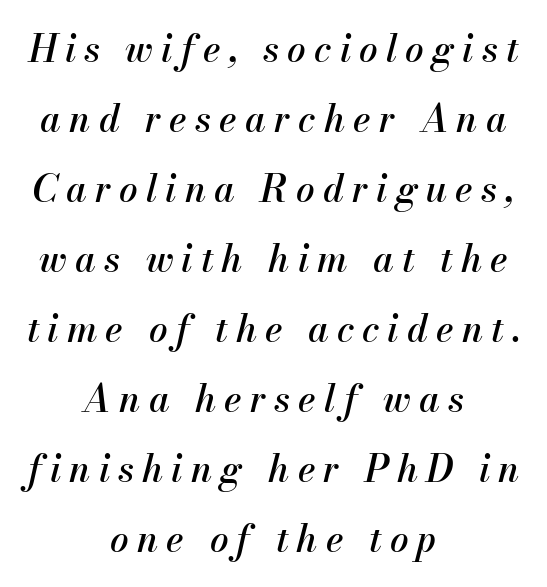
How are the letters spaced? Widely, with obvious added tracking. Note the varied advance widths — an 'i' is clearly narrower than an 'm'. An italicized treatment has been applied to the whole sample. The glyphs are unaccompanied by any horizontal stroke below them. Caption: multi-line text, centered on the measure.
